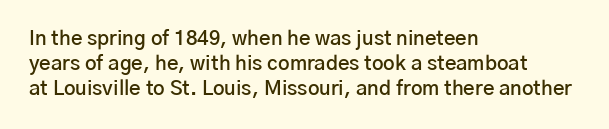
{"italic": "no", "bold": "semi", "underline": "no", "align": "left", "line_spacing_ratio": 1.24, "letter_spacing": "normal", "letter_spacing_em": 0.0, "glyph_px": 20}
